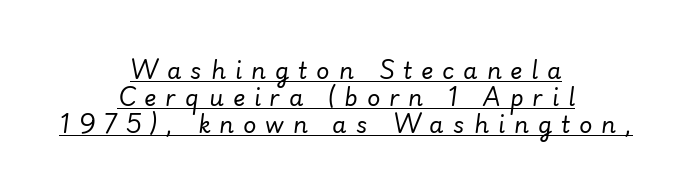
The font's italic variant was chosen for this text. This sample is center-justified, so both line endings float freely. Caption: expanded tracking, letters set apart. Weight: regular or lighter. The specimen includes a rule beneath the text block's lines.
